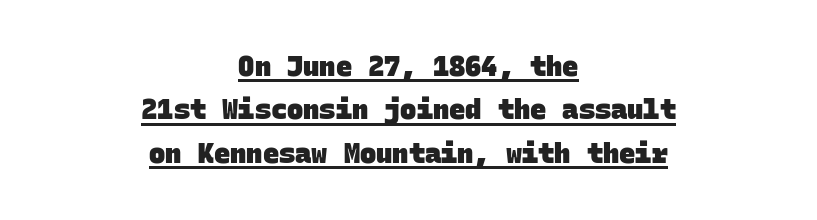
Q: Is the text bold? A: Yes.
Q: Is the text underlined? A: Yes.
Q: How is the paragraph aligned? A: Centered.
Q: Is the spacing between letters normal or unusually wide? A: Normal.
Q: Is the spacing between lines tight, normal or loose? A: Normal.
